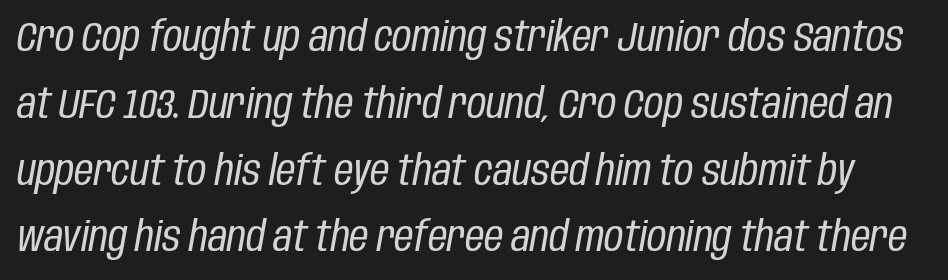
Q: Is the text bold? A: No.
Q: Is the text italic (slanted)? A: Yes, it leans right by about 10 degrees.
Q: Is the text underlined? A: No.
Q: Is the spacing between letters normal or unusually wide? A: Normal.
Q: Is the spacing between lines tight, normal or loose? A: Normal.
Q: Width (condensed, normal, or wide)? A: Condensed.
Q: Stroke contrast? A: Low.
Q: x-height? A: Large.
Q: Monospaced? A: No.
